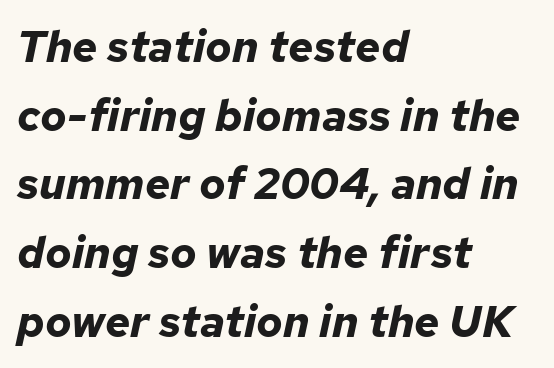
The image shows 44 px bold type, italic (leaning right); set left-aligned, normal line spacing (1.56x), normal letter spacing, not underlined; low stroke contrast and a medium x-height.
